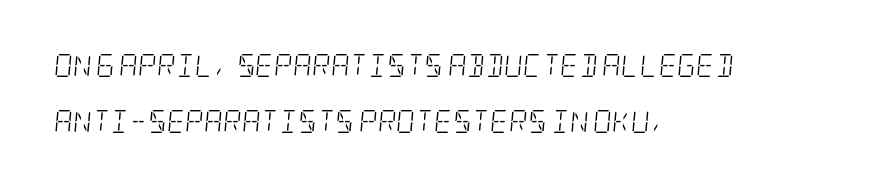
{"italic": "yes", "lean": "right", "slant_degrees": 5, "bold": "no", "underline": "no", "align": "left", "line_spacing": "loose", "line_spacing_ratio": 2.43, "letter_spacing": "normal", "letter_spacing_em": 0.0, "glyph_px": 23}
